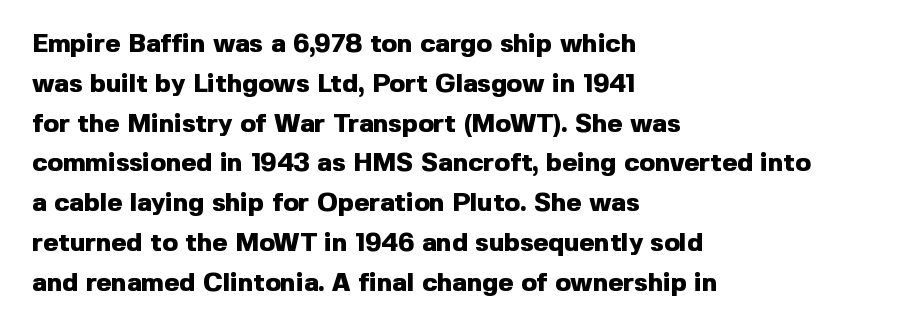
The image shows 26 px bold type, upright; set left-aligned, normal line spacing (1.53x), normal letter spacing, not underlined.
